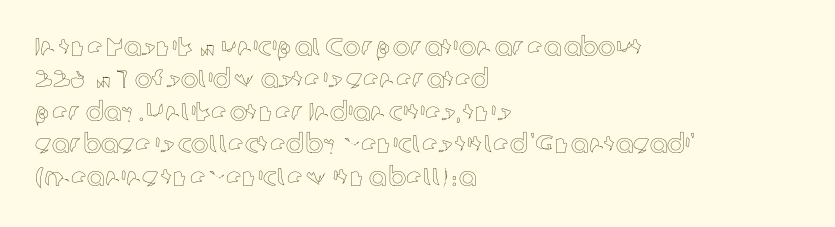
{"italic": "no", "underline": "no", "align": "left", "line_spacing": "normal", "line_spacing_ratio": 1.25, "letter_spacing": "normal", "letter_spacing_em": 0.0, "glyph_px": 26}
